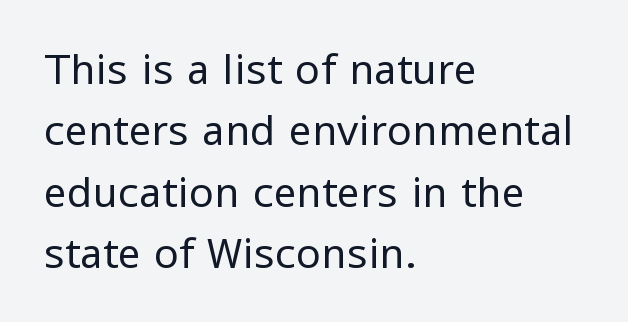
Here the designer chose a conventional face with non-uniform glyph widths. Nope, no serifs anywhere on these letters. The string is rendered with underlining switched off. The letters look calm and open, with moderate or lighter stems.
